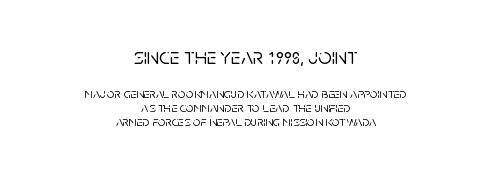
The image shows 23 px text type, upright; set centered, tight line spacing (0.99x), normal letter spacing, not underlined; the first (top) block is 1.64x larger.
